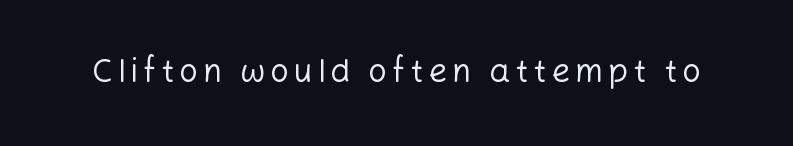
The image shows 33 px regular-weight sans-serif type, upright; set not underlined; low stroke contrast and a medium x-height.
